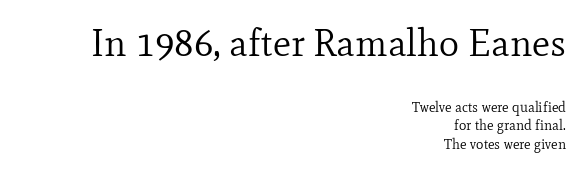
Nothing heavy about these letters — not bold at all. Honestly, the row spacing looks completely unremarkable. Reading top to bottom, the characters get smaller at the block break. Does the lettering tilt? It doesn't — this is upright.
